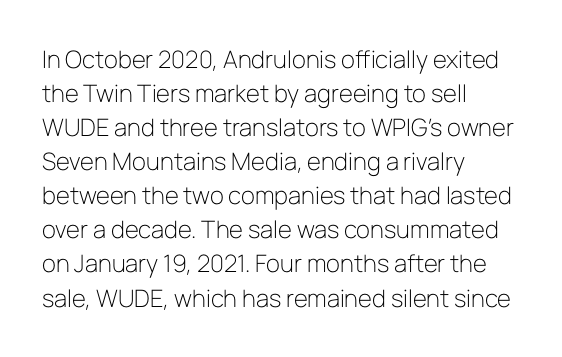
{"italic": "no", "bold": "no", "underline": "no", "align": "left", "line_spacing": "normal", "line_spacing_ratio": 1.42, "letter_spacing": "normal", "letter_spacing_em": 0.0, "glyph_px": 24}
